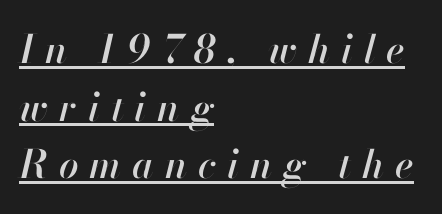
Q: Is the text italic (slanted)? A: Yes, it leans right by about 13 degrees.
Q: Is the text underlined? A: Yes.
Q: How is the paragraph aligned? A: Left-aligned.
Q: Is the spacing between letters normal or unusually wide? A: Unusually wide.
Q: Is the spacing between lines tight, normal or loose? A: Normal.
Q: Width (condensed, normal, or wide)? A: Normal.
Q: Stroke contrast? A: High.
Q: x-height? A: Small.
Q: Monospaced? A: No.
